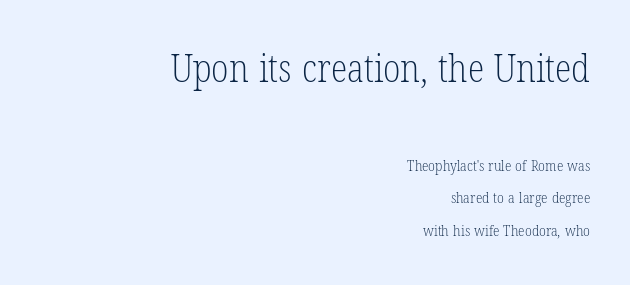
Q: Is the text bold? A: No.
Q: Is the text italic (slanted)? A: No, it is upright.
Q: Is the typeface a serif or a sans-serif typeface? A: Serif.
Q: Is the text underlined? A: No.
Q: How is the paragraph aligned? A: Right-aligned.
Q: Is the spacing between letters normal or unusually wide? A: Normal.
Q: Is the spacing between lines tight, normal or loose? A: Loose.
Q: Which block of text is set in a larger size, the first (top) or the second (bottom)? A: The first (top) one.
Q: Width (condensed, normal, or wide)? A: Condensed.
Q: Stroke contrast? A: Low.
Q: x-height? A: Medium.
Q: Monospaced? A: No.
